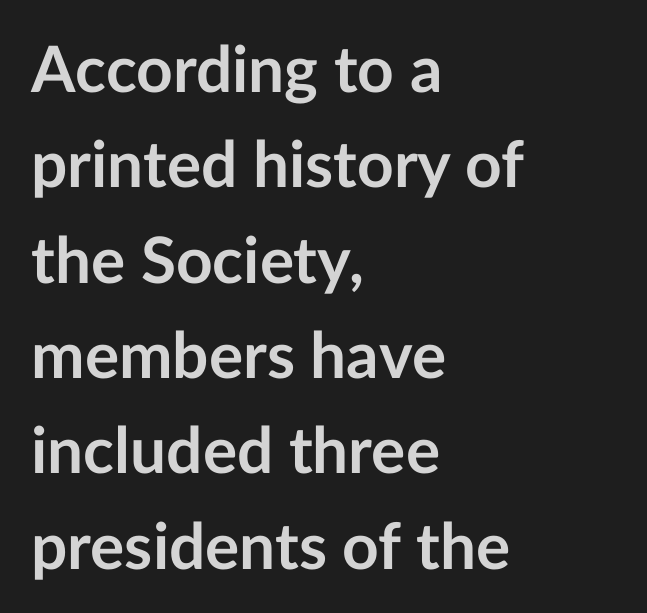
The space between consecutive lines is moderate. In terms of letterspacing, this is plain default setting. Heavy, bold letterforms. The face used here is proportionally spaced, like ordinary book or web type.
